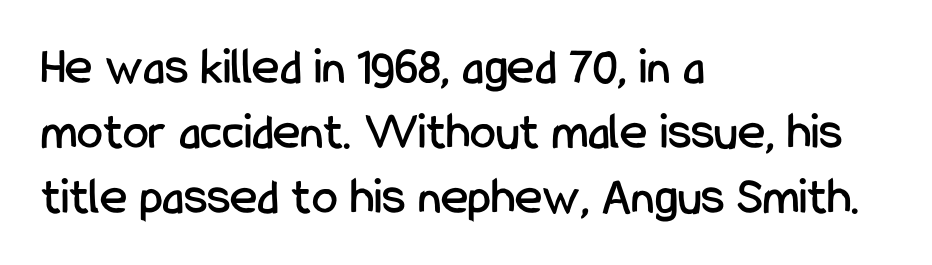
The face used here is a sans, in the tradition of grotesques and geometrics. Tracking value appears to be zero — textbook default spacing. Leading matches the norm, producing a regular column. Words float on clear page, feet unadorned. Spacing verdict: proportional, widths tailored to each character. Alignment: flush left.
